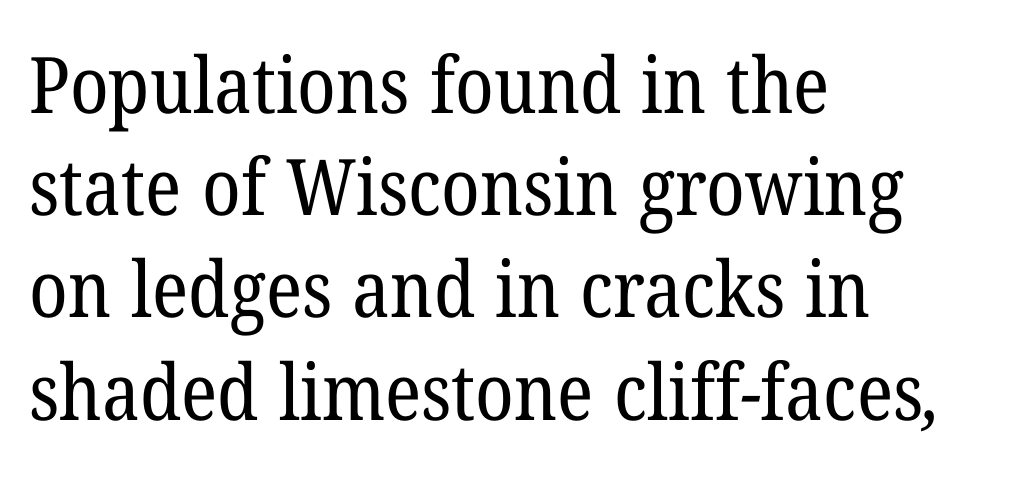
The weight would be labelled regular, book, light, or lighter still. The passage shown is typed in a proportional face where columns would drift. Classification — serif. Descenders are the only things crossing below the line. This sample uses plain, unmodified letter spacing.
